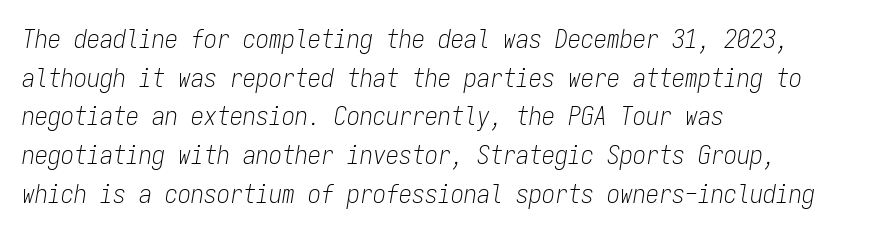
{"italic": "yes", "lean": "right", "slant_degrees": 9, "bold": "no", "underline": "no", "align": "left", "line_spacing": "normal", "line_spacing_ratio": 1.49, "letter_spacing": "normal", "letter_spacing_em": 0.0, "glyph_px": 26}
